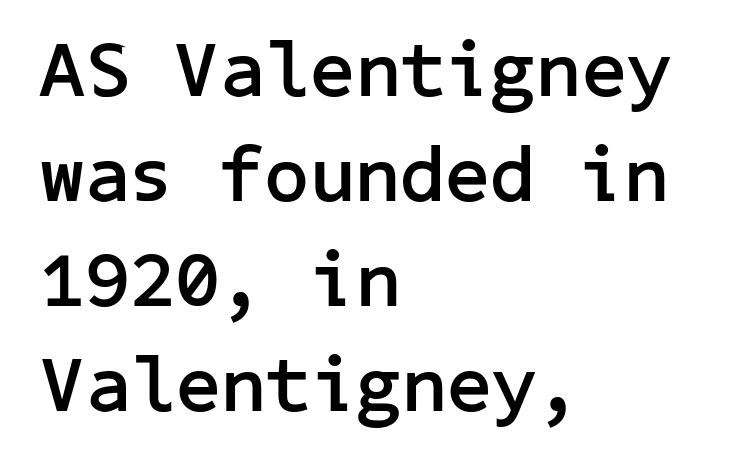
{"serif": "no", "italic": "no", "bold": "yes", "weight": "semibold", "width": "normal", "stroke_contrast": "low", "x_height": "medium", "underline": "no", "align": "left", "line_spacing": "normal", "line_spacing_ratio": 1.33, "letter_spacing": "normal", "letter_spacing_em": 0.0, "glyph_px": 79}
